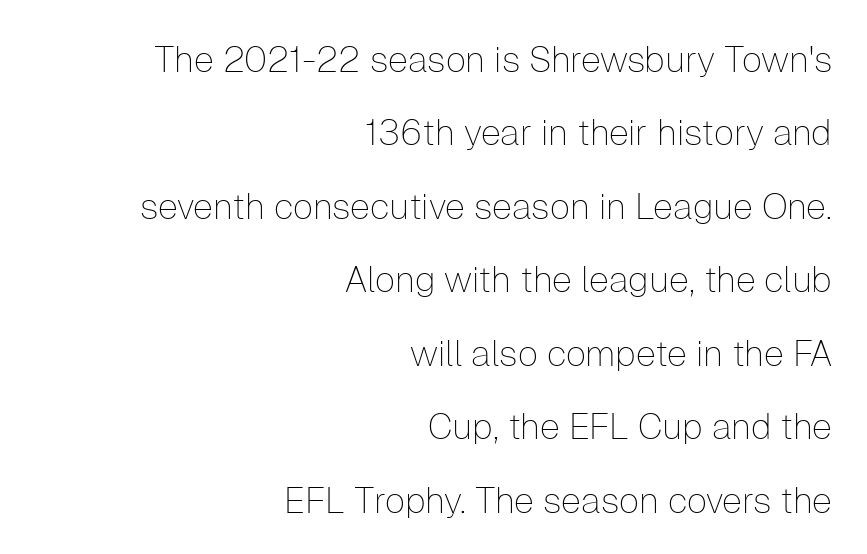
Q: Is the text bold? A: No.
Q: Is the text italic (slanted)? A: No, it is upright.
Q: Is the typeface a serif or a sans-serif typeface? A: Sans-serif.
Q: Is the text underlined? A: No.
Q: How is the paragraph aligned? A: Right-aligned.
Q: Is the spacing between letters normal or unusually wide? A: Normal.
Q: Is the spacing between lines tight, normal or loose? A: Loose.
Q: Width (condensed, normal, or wide)? A: Normal.
Q: Stroke contrast? A: Low.
Q: x-height? A: Medium.
Q: Monospaced? A: No.
